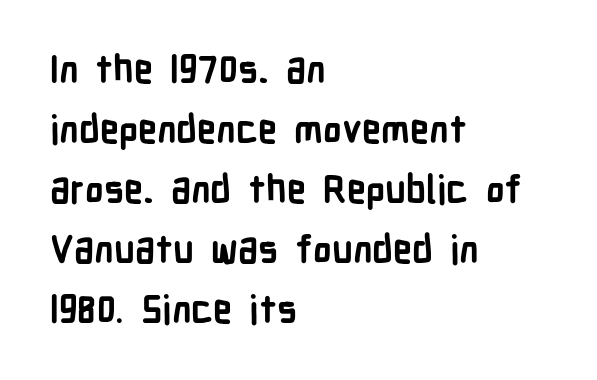
Think of a printed novel: that variable character pitch is what you see here. Designer's note — italics off, roman on. The strokes are fattened all the way to bold. The face used here is a sans, in the tradition of grotesques and geometrics.
